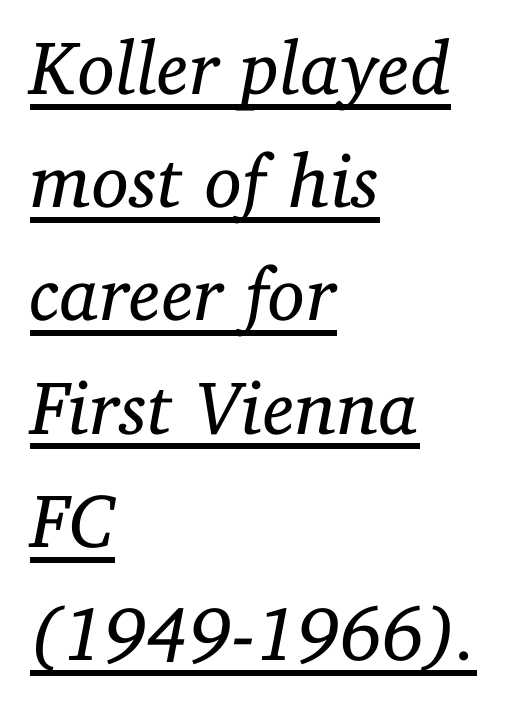
Q: Is the text bold? A: No.
Q: Is the text italic (slanted)? A: Yes, it leans right by about 11 degrees.
Q: Is the typeface a serif or a sans-serif typeface? A: Serif.
Q: Is the text underlined? A: Yes.
Q: How is the paragraph aligned? A: Left-aligned.
Q: Is the spacing between letters normal or unusually wide? A: Normal.
Q: Is the spacing between lines tight, normal or loose? A: Normal.
Q: Width (condensed, normal, or wide)? A: Normal.
Q: Stroke contrast? A: Low.
Q: x-height? A: Medium.
Q: Monospaced? A: No.
